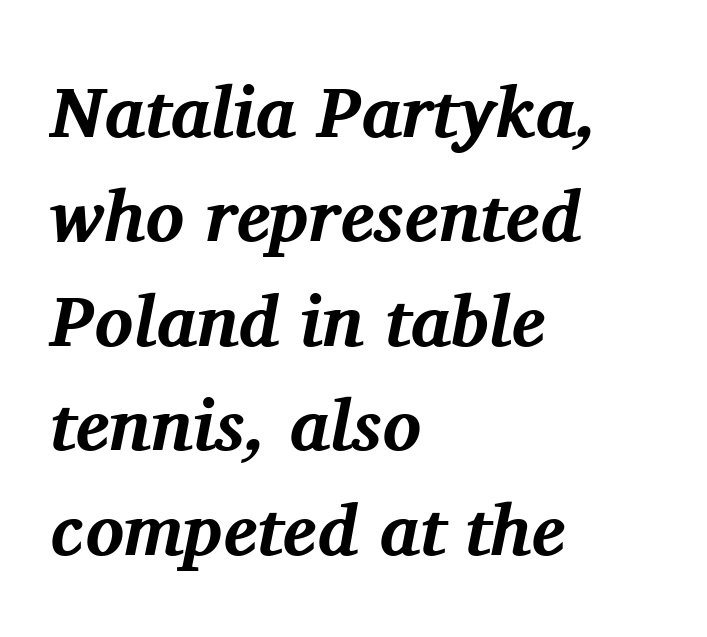
Q: Is the text bold? A: Yes.
Q: Is the text italic (slanted)? A: Yes, it leans right by about 11 degrees.
Q: Is the typeface a serif or a sans-serif typeface? A: Serif.
Q: Is the text underlined? A: No.
Q: How is the paragraph aligned? A: Left-aligned.
Q: Is the spacing between letters normal or unusually wide? A: Normal.
Q: Is the spacing between lines tight, normal or loose? A: Normal.
Q: Width (condensed, normal, or wide)? A: Normal.
Q: Stroke contrast? A: Medium.
Q: x-height? A: Medium.
Q: Monospaced? A: No.
